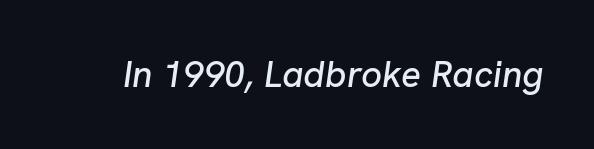
Q: Is the text italic (slanted)? A: Yes, it leans right by about 8 degrees.
Q: Is the text underlined? A: No.
Q: Is the spacing between letters normal or unusually wide? A: Normal.
Q: Width (condensed, normal, or wide)? A: Normal.
Q: Stroke contrast? A: Low.
Q: x-height? A: Medium.
Q: Monospaced? A: No.
